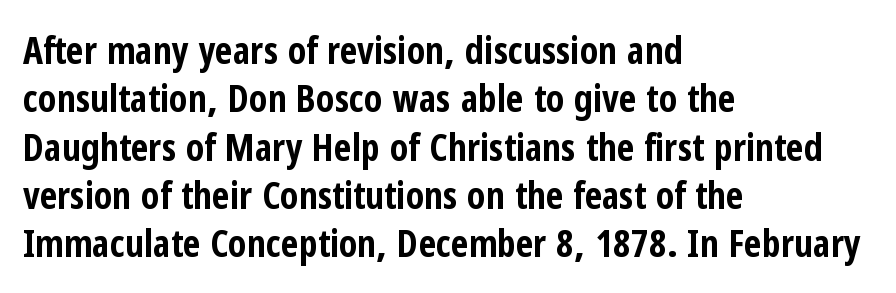
Q: Is the text bold? A: Yes.
Q: Is the text italic (slanted)? A: No, it is upright.
Q: Is the typeface a serif or a sans-serif typeface? A: Sans-serif.
Q: Is the text underlined? A: No.
Q: How is the paragraph aligned? A: Left-aligned.
Q: Is the spacing between letters normal or unusually wide? A: Normal.
Q: Is the spacing between lines tight, normal or loose? A: Normal.
Q: Width (condensed, normal, or wide)? A: Condensed.
Q: Stroke contrast? A: Low.
Q: x-height? A: Medium.
Q: Monospaced? A: No.
